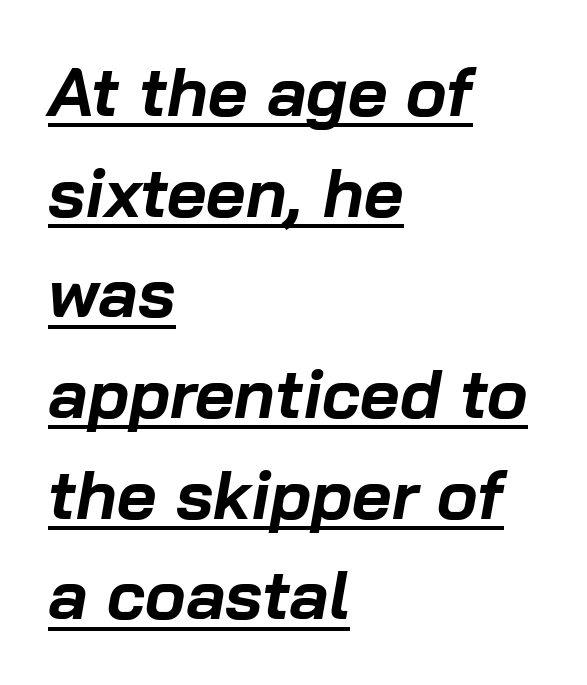
The image shows 68 px bold type, italic (leaning right); set left-aligned, normal line spacing (1.48x), normal letter spacing, underlined; low stroke contrast and a medium x-height.
